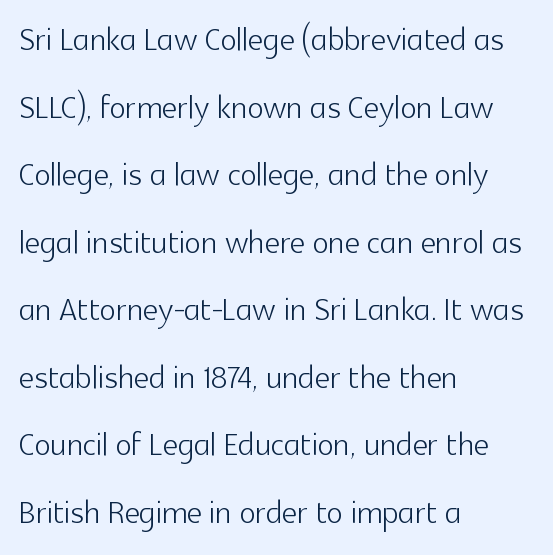
Default kerning and tracking; the words read as compact shapes. Observe the absence of serifs on each vertical stroke in this sample. The rendering uses a moderate line-height, typical for paragraphs. Here the designer chose a conventional face with non-uniform glyph widths. The passage shown is not underscored anywhere.
